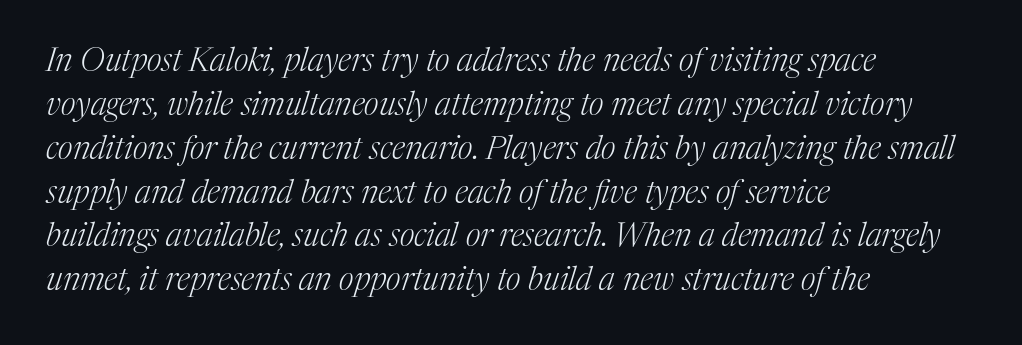
Q: Is the text bold? A: No.
Q: Is the text italic (slanted)? A: Yes, it leans right by about 17 degrees.
Q: Is the typeface a serif or a sans-serif typeface? A: Serif.
Q: Is the text underlined? A: No.
Q: How is the paragraph aligned? A: Left-aligned.
Q: Is the spacing between letters normal or unusually wide? A: Normal.
Q: Is the spacing between lines tight, normal or loose? A: Normal.
Q: Width (condensed, normal, or wide)? A: Normal.
Q: Stroke contrast? A: Medium.
Q: x-height? A: Medium.
Q: Monospaced? A: No.
